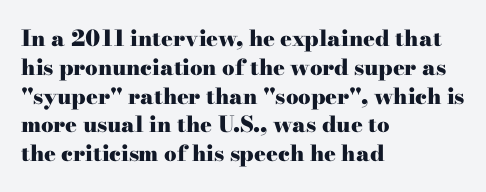
{"italic": "no", "bold": "yes", "underline": "no", "align": "left", "line_spacing": "normal", "line_spacing_ratio": 1.31, "letter_spacing": "normal", "letter_spacing_em": 0.0, "glyph_px": 22}
